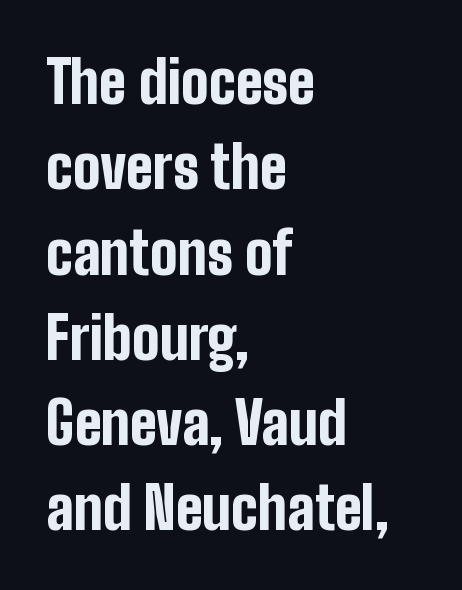
The image shows 58 px bold, condensed sans-serif type, upright; set left-aligned, normal line spacing (1.47x), normal letter spacing, not underlined; low stroke contrast and a medium x-height.
